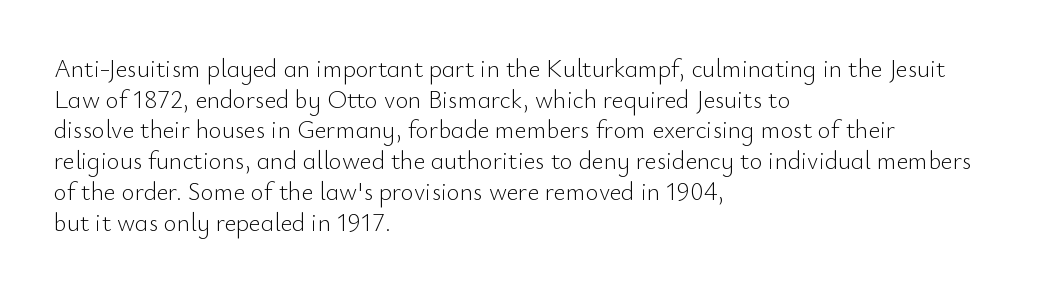
{"italic": "no", "bold": "no", "underline": "no", "align": "left", "line_spacing_ratio": 1.23, "letter_spacing": "normal", "letter_spacing_em": 0.0, "glyph_px": 25}
